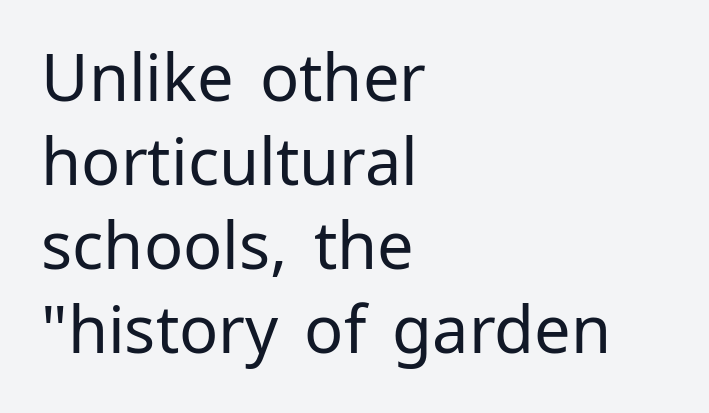
Baseline-to-baseline distance is the conventional proportion of letter height. Leftover space on each line is placed entirely after the last word. If you drew a line through each stem, it would be perfectly vertical. Descender tails drop into unmarked territory. Is this a sans? Yes — the strokes have no serifs. Proportional: the letters do not fall into vertical columns.
